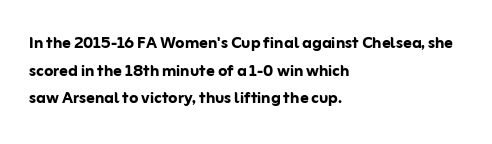
{"italic": "no", "bold": "yes", "underline": "no", "align": "left", "line_spacing": "normal", "line_spacing_ratio": 1.31, "letter_spacing": "normal", "letter_spacing_em": 0.0, "glyph_px": 21}
